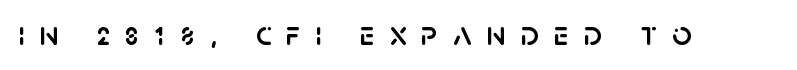
The image shows 34 px sans-serif type, upright; set unusually wide letter spacing (+0.44 em), not underlined; low stroke contrast and a large x-height.
